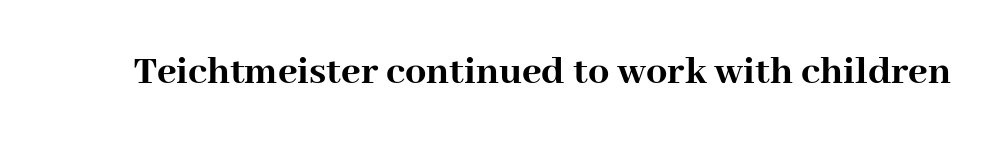
Q: Is the text bold? A: Yes.
Q: Is the text italic (slanted)? A: No, it is upright.
Q: Is the typeface a serif or a sans-serif typeface? A: Serif.
Q: Is the text underlined? A: No.
Q: Is the spacing between letters normal or unusually wide? A: Normal.
Q: Width (condensed, normal, or wide)? A: Normal.
Q: Stroke contrast? A: High.
Q: x-height? A: Medium.
Q: Monospaced? A: No.
